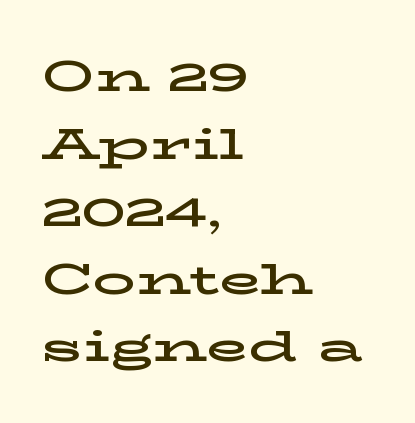
{"serif": "yes", "italic": "no", "width": "wide", "stroke_contrast": "low", "x_height": "medium", "monospaced": "no", "underline": "no", "align": "left", "line_spacing": "normal", "line_spacing_ratio": 1.57, "letter_spacing": "normal", "letter_spacing_em": 0.0, "glyph_px": 43}
